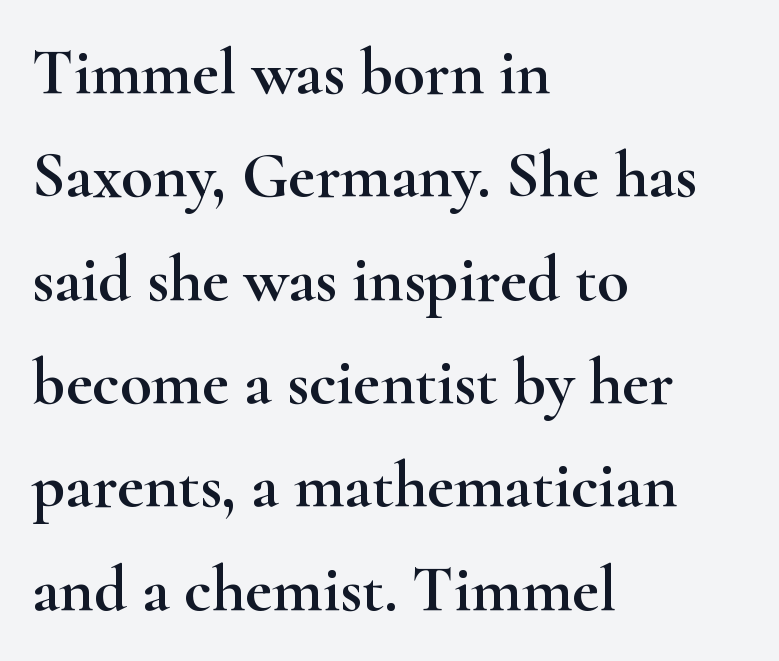
{"serif": "yes", "italic": "no", "width": "wide", "stroke_contrast": "high", "x_height": "small", "monospaced": "no", "underline": "no", "align": "left", "line_spacing": "normal", "line_spacing_ratio": 1.59, "letter_spacing": "normal", "letter_spacing_em": 0.0, "glyph_px": 65}
